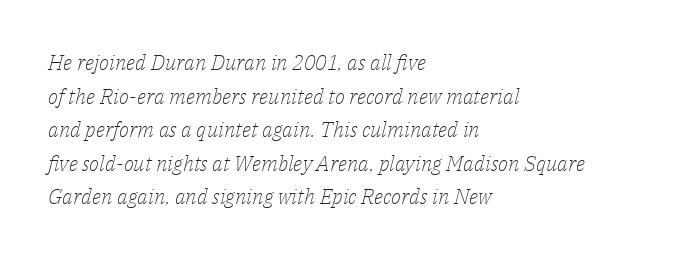
Q: Is the text bold? A: No.
Q: Is the text italic (slanted)? A: Yes, it leans right by about 14 degrees.
Q: Is the text underlined? A: No.
Q: How is the paragraph aligned? A: Left-aligned.
Q: Is the spacing between letters normal or unusually wide? A: Normal.
Q: Is the spacing between lines tight, normal or loose? A: Normal.
